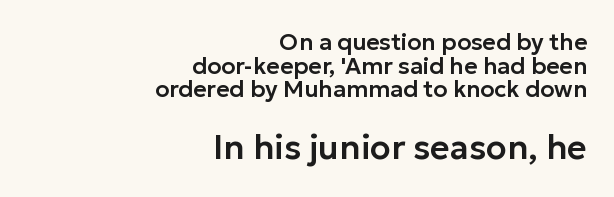
{"serif": "no", "italic": "no", "width": "normal", "stroke_contrast": "low", "x_height": "medium", "monospaced": "no", "underline": "no", "align": "right", "line_spacing": "tight", "line_spacing_ratio": 1.03, "letter_spacing": "normal", "letter_spacing_em": 0.0, "larger_block": "second", "size_ratio": 1.48, "glyph_px": 34}
